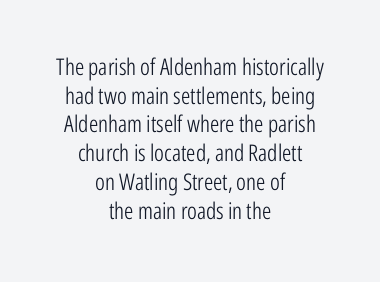
{"italic": "no", "bold": "no", "underline": "no", "align": "center", "line_spacing": "normal", "line_spacing_ratio": 1.25, "letter_spacing": "normal", "letter_spacing_em": 0.0, "glyph_px": 23}
